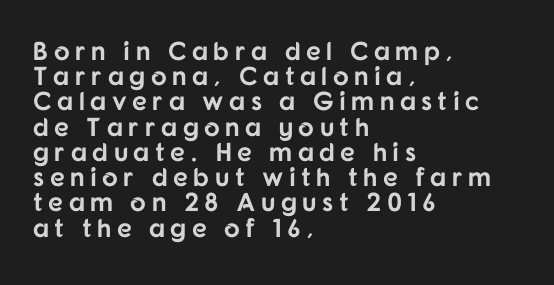
Left-aligned paragraph, ragged on the right. Does extra space separate the letters? Yes, quite a lot of it. How would I describe the line gaps? Narrow and economical. Bold? Absolutely — the strokes are thick and heavy. The letters stand upright; this is a roman face.
